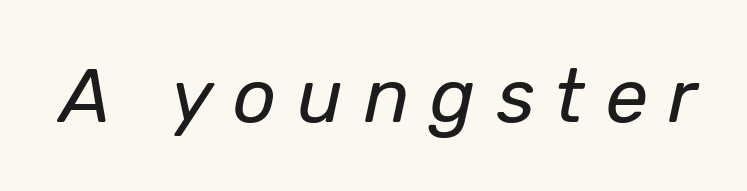
Q: Is the text bold? A: No.
Q: Is the text italic (slanted)? A: Yes, it leans right by about 12 degrees.
Q: Is the text underlined? A: No.
Q: Is the spacing between letters normal or unusually wide? A: Unusually wide.
Q: Width (condensed, normal, or wide)? A: Normal.
Q: Stroke contrast? A: Low.
Q: x-height? A: Medium.
Q: Monospaced? A: No.
